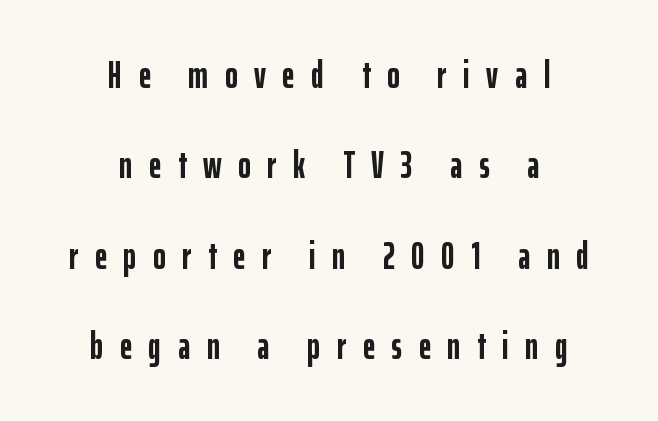
Strong, thick strokes mark this as bold type. The font's upright variant was chosen for this text. Look at the bottom of the vertical strokes: they stop flat, with no serifs. Descenders hang freely into open space. Every row of glyphs is offset so its center matches the block's center.
